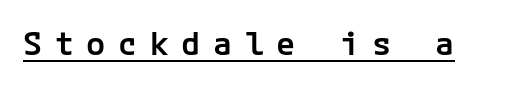
Every word sits above its own underline. The face used here is a sans, in the tradition of grotesques and geometrics. Bold? Not quite — semibold, heavier than regular but stopping short. Notice how the stems are strictly vertical — no italics here.
